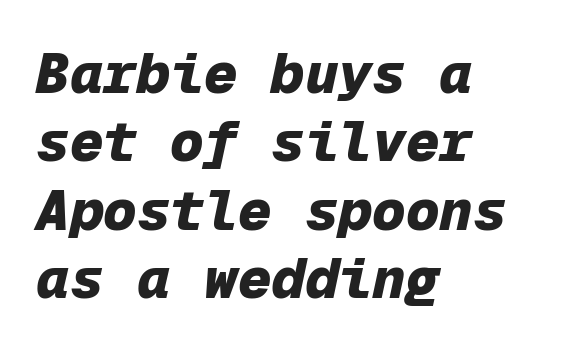
Q: Is the text bold? A: Yes.
Q: Is the text italic (slanted)? A: Yes, it leans right by about 12 degrees.
Q: Is the text underlined? A: No.
Q: How is the paragraph aligned? A: Left-aligned.
Q: Is the spacing between letters normal or unusually wide? A: Normal.
Q: Width (condensed, normal, or wide)? A: Normal.
Q: Stroke contrast? A: Low.
Q: x-height? A: Medium.
Q: Monospaced? A: Yes.
